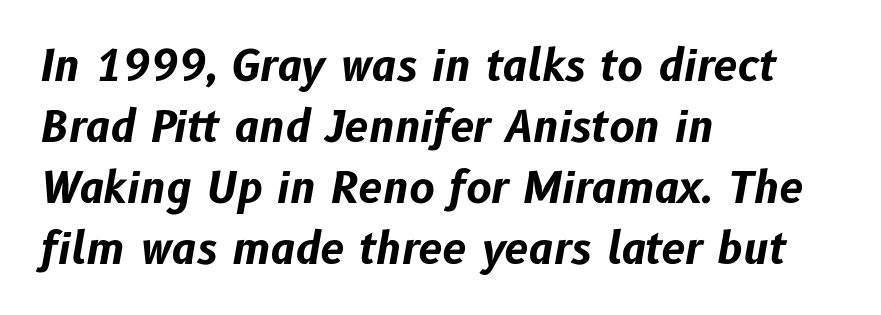
{"italic": "yes", "lean": "right", "slant_degrees": 10, "bold": "yes", "weight": "bold", "width": "normal", "stroke_contrast": "low", "x_height": "medium", "monospaced": "no", "underline": "no", "align": "left", "line_spacing": "normal", "line_spacing_ratio": 1.42, "letter_spacing": "normal", "letter_spacing_em": 0.0, "glyph_px": 43}
